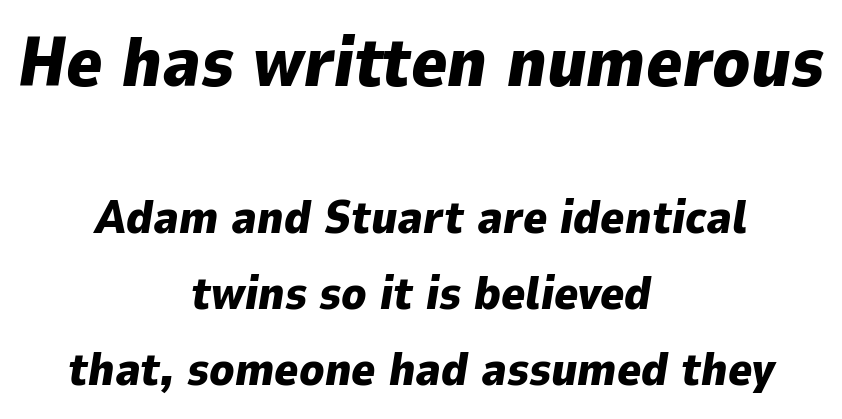
{"italic": "yes", "lean": "right", "slant_degrees": 9, "bold": "yes", "weight": "heavy", "width": "normal", "stroke_contrast": "low", "x_height": "medium", "monospaced": "no", "underline": "no", "align": "center", "line_spacing": "normal", "line_spacing_ratio": 1.66, "letter_spacing": "normal", "letter_spacing_em": 0.0, "larger_block": "first", "size_ratio": 1.5, "glyph_px": 69}
